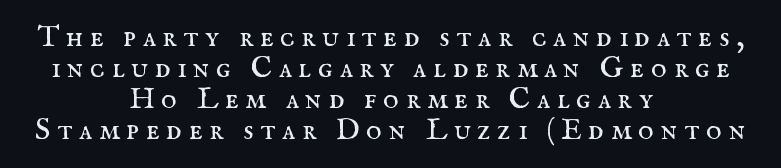
The image shows 30 px regular-weight serif type, upright; set centered, tight line spacing (1.03x), unusually wide letter spacing (+0.22 em), not underlined; medium stroke contrast and a small x-height.
